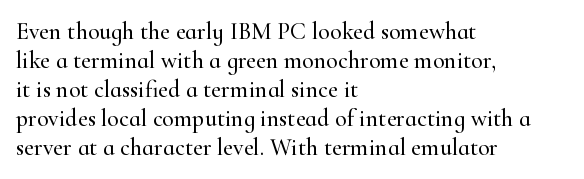
Q: Is the text italic (slanted)? A: No, it is upright.
Q: Is the text underlined? A: No.
Q: How is the paragraph aligned? A: Left-aligned.
Q: Is the spacing between letters normal or unusually wide? A: Normal.
